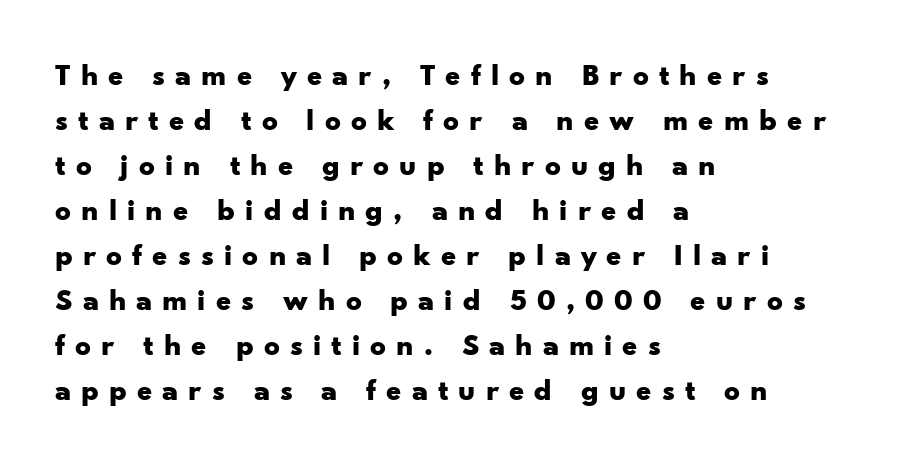
Q: Is the text bold? A: Yes.
Q: Is the text italic (slanted)? A: No, it is upright.
Q: Is the typeface a serif or a sans-serif typeface? A: Sans-serif.
Q: Is the text underlined? A: No.
Q: How is the paragraph aligned? A: Left-aligned.
Q: Is the spacing between letters normal or unusually wide? A: Unusually wide.
Q: Is the spacing between lines tight, normal or loose? A: Normal.
Q: Width (condensed, normal, or wide)? A: Wide.
Q: Stroke contrast? A: Low.
Q: x-height? A: Small.
Q: Monospaced? A: No.
